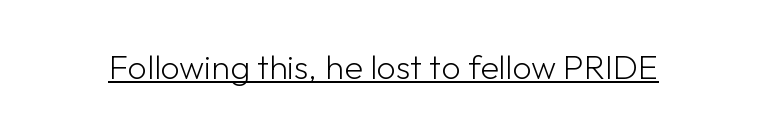
The image shows 34 px light sans-serif type, upright; set normal letter spacing, underlined; low stroke contrast and a medium x-height.
